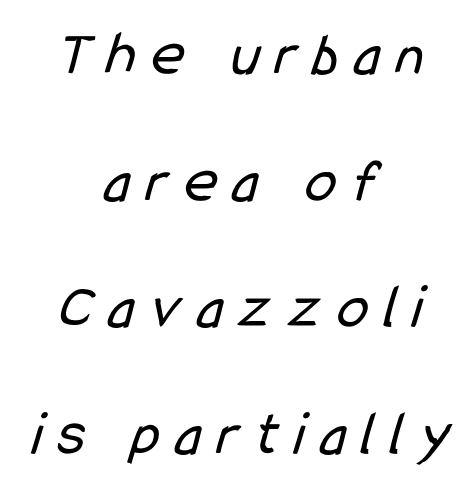
Q: Is the text bold? A: No.
Q: Is the typeface a serif or a sans-serif typeface? A: Sans-serif.
Q: Is the text underlined? A: No.
Q: How is the paragraph aligned? A: Centered.
Q: Is the spacing between letters normal or unusually wide? A: Unusually wide.
Q: Is the spacing between lines tight, normal or loose? A: Loose.
Q: Width (condensed, normal, or wide)? A: Condensed.
Q: Stroke contrast? A: Low.
Q: x-height? A: Medium.
Q: Monospaced? A: No.
